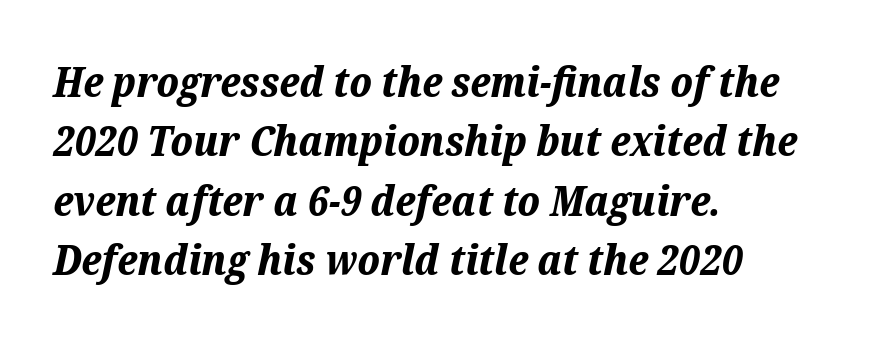
{"italic": "yes", "lean": "right", "slant_degrees": 12, "bold": "yes", "weight": "bold", "width": "normal", "stroke_contrast": "medium", "x_height": "medium", "monospaced": "no", "underline": "no", "align": "left", "line_spacing": "normal", "line_spacing_ratio": 1.45, "letter_spacing": "normal", "letter_spacing_em": 0.0, "glyph_px": 41}
